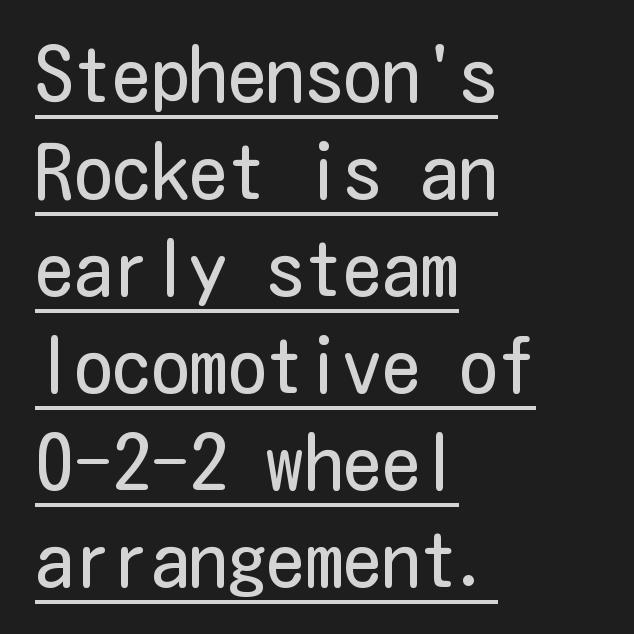
{"serif": "no", "italic": "no", "bold": "no", "weight": "regular", "width": "condensed", "stroke_contrast": "low", "x_height": "medium", "underline": "yes", "align": "left", "line_spacing": "normal", "line_spacing_ratio": 1.26, "letter_spacing": "normal", "letter_spacing_em": 0.0, "glyph_px": 77}
